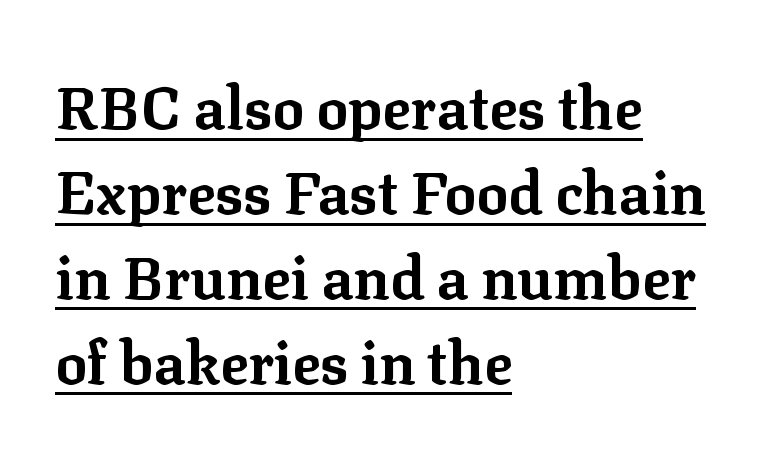
The image shows 59 px bold serif type, upright; set left-aligned, normal line spacing (1.44x), normal letter spacing, underlined; low stroke contrast and a medium x-height.
